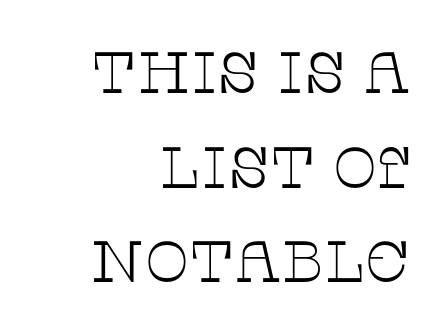
Q: Is the text bold? A: No.
Q: Is the text italic (slanted)? A: No, it is upright.
Q: Is the typeface a serif or a sans-serif typeface? A: Serif.
Q: Is the text underlined? A: No.
Q: How is the paragraph aligned? A: Right-aligned.
Q: Is the spacing between letters normal or unusually wide? A: Normal.
Q: Is the spacing between lines tight, normal or loose? A: Normal.
Q: Width (condensed, normal, or wide)? A: Wide.
Q: Stroke contrast? A: Low.
Q: x-height? A: Large.
Q: Monospaced? A: No.
